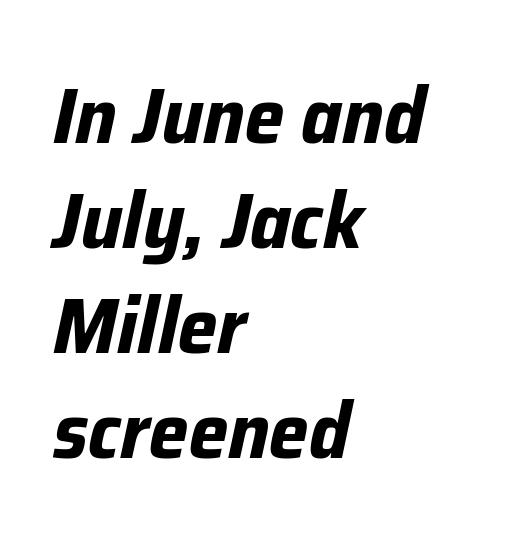
The image shows 79 px bold type, italic (leaning right); set left-aligned, normal line spacing (1.33x), normal letter spacing, not underlined; low stroke contrast and a medium x-height.
